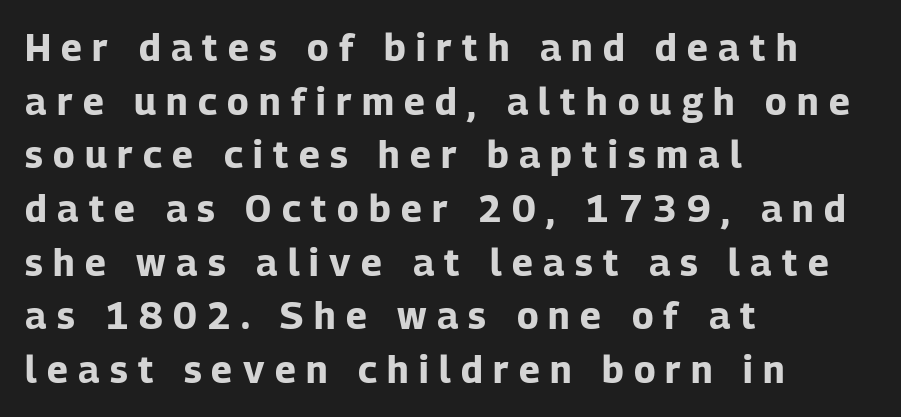
The typesetter chose a ragged-right arrangement here. Look at the tracking — it's clearly loosened, letters drifting apart. A typesetter would label this face a sans. Plenty of ink on the page — the face is bold. Check under the words: just untouched page. Looks like regular typesetting: each glyph gets only the width it needs.
